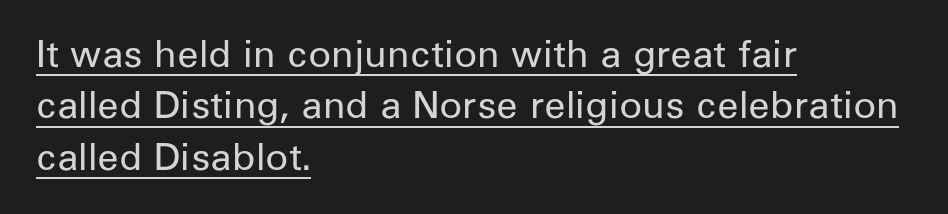
The image shows 38 px regular-weight sans-serif type, upright; set left-aligned, normal line spacing (1.35x), normal letter spacing, underlined; low stroke contrast and a medium x-height.
